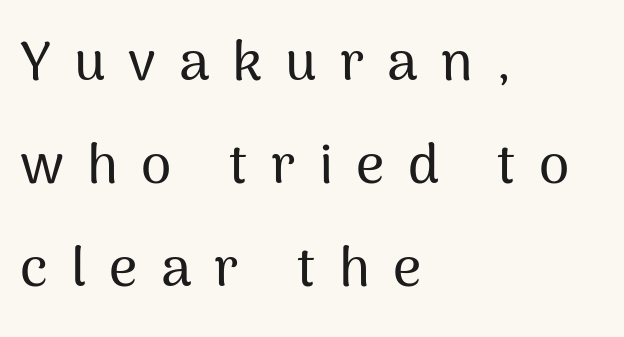
{"serif": "no", "italic": "no", "width": "normal", "stroke_contrast": "medium", "x_height": "medium", "monospaced": "no", "underline": "no", "align": "left", "line_spacing_ratio": 1.87, "letter_spacing": "wide", "letter_spacing_em": 0.42, "glyph_px": 55}
